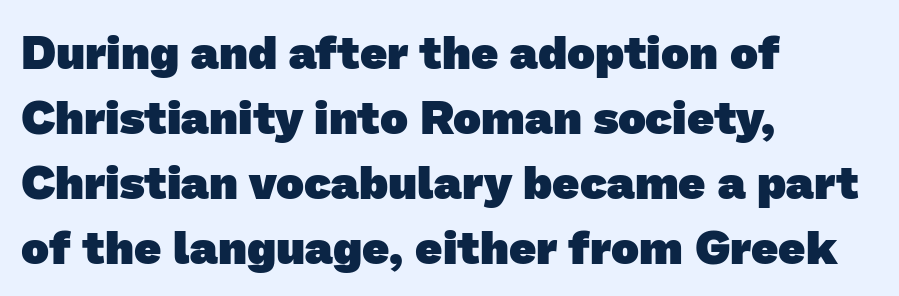
Thick stems and heavy bowls — unmistakably bold. Layout note: lines flush left. The letters advance in unequal steps, a hallmark of proportional type. There is no visible air inserted between adjacent glyphs. Regarding serifs, this sample does without them.
